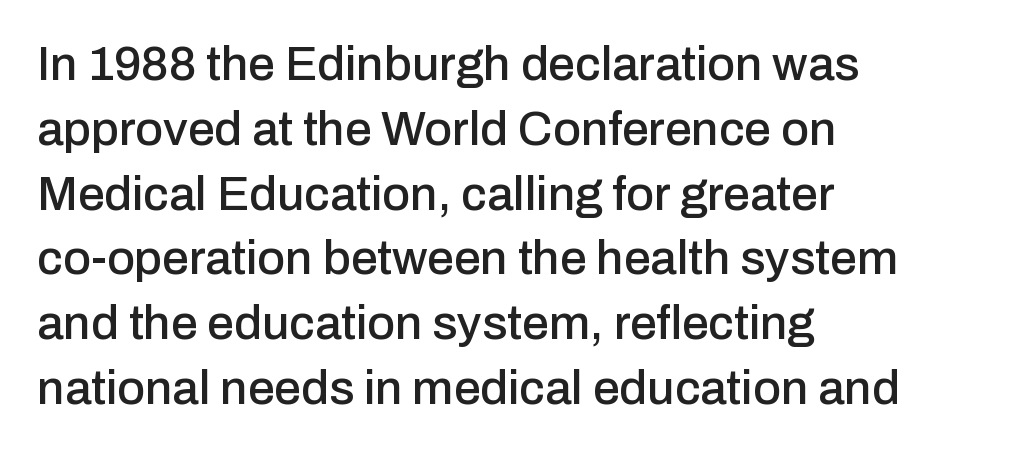
{"serif": "no", "italic": "no", "width": "normal", "stroke_contrast": "low", "x_height": "medium", "monospaced": "no", "underline": "no", "align": "left", "line_spacing": "normal", "line_spacing_ratio": 1.35, "letter_spacing": "normal", "letter_spacing_em": 0.0, "glyph_px": 48}
